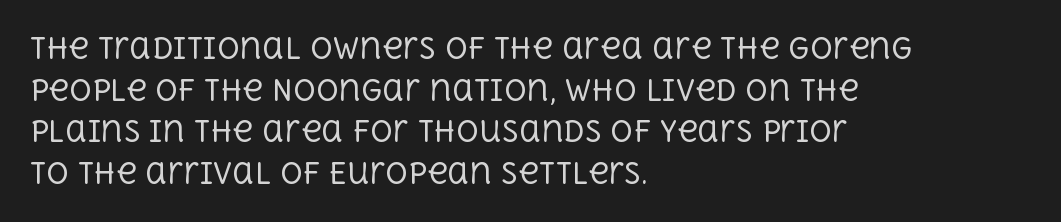
The image shows 28 px regular-weight serif type, upright; set left-aligned, normal line spacing (1.49x), normal letter spacing, not underlined; a large x-height.
